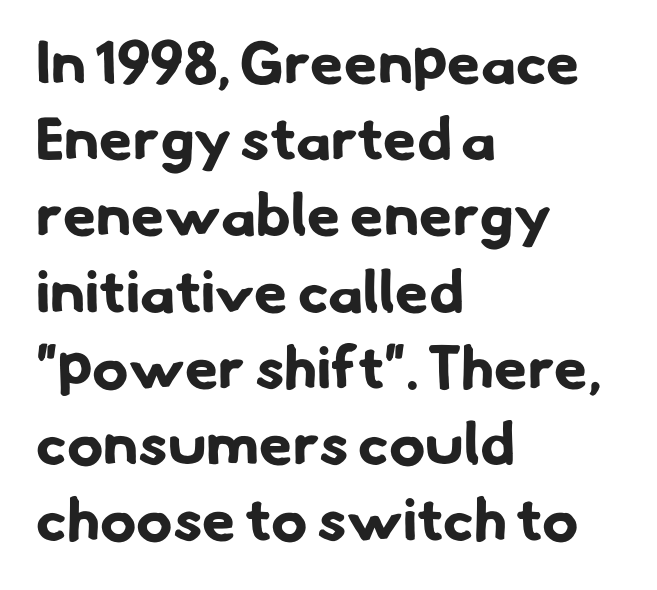
Q: Is the text bold? A: Yes.
Q: Is the typeface a serif or a sans-serif typeface? A: Sans-serif.
Q: Is the text underlined? A: No.
Q: How is the paragraph aligned? A: Left-aligned.
Q: Is the spacing between letters normal or unusually wide? A: Normal.
Q: Is the spacing between lines tight, normal or loose? A: Normal.
Q: Width (condensed, normal, or wide)? A: Normal.
Q: Stroke contrast? A: Low.
Q: x-height? A: Small.
Q: Monospaced? A: No.
